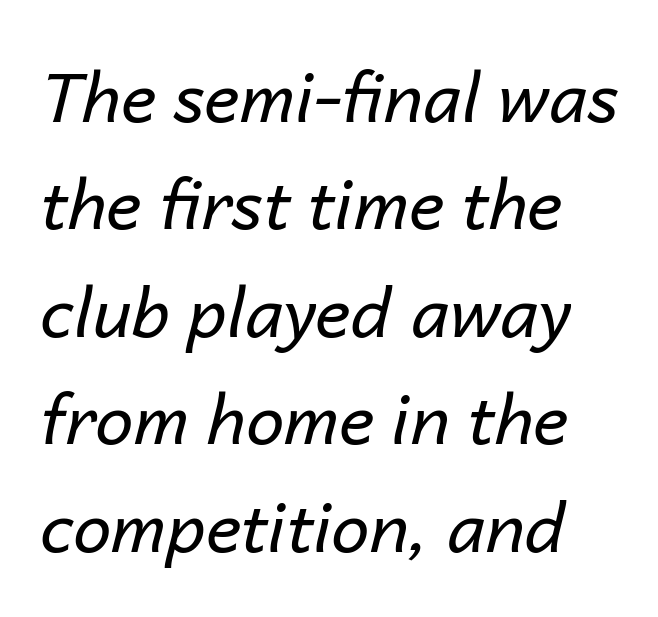
The image shows 68 px regular-weight type, italic (leaning right); set left-aligned, normal line spacing (1.58x), normal letter spacing, not underlined; low stroke contrast and a medium x-height.
